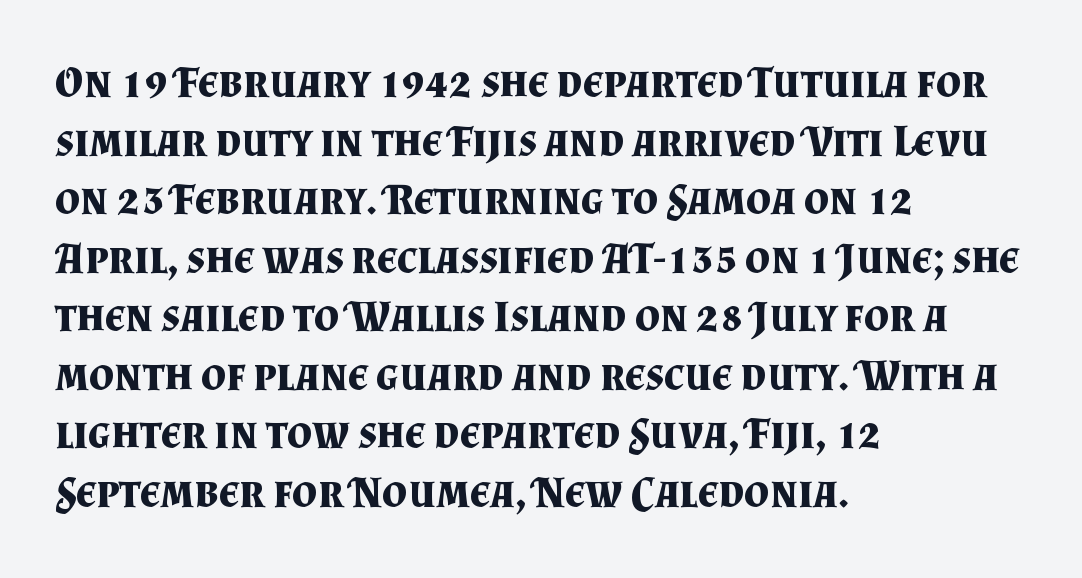
{"serif": "yes", "italic": "no", "bold": "yes", "weight": "bold", "width": "normal", "stroke_contrast": "medium", "x_height": "small", "monospaced": "no", "underline": "no", "align": "left", "line_spacing": "normal", "line_spacing_ratio": 1.33, "letter_spacing": "normal", "letter_spacing_em": 0.0, "glyph_px": 44}
